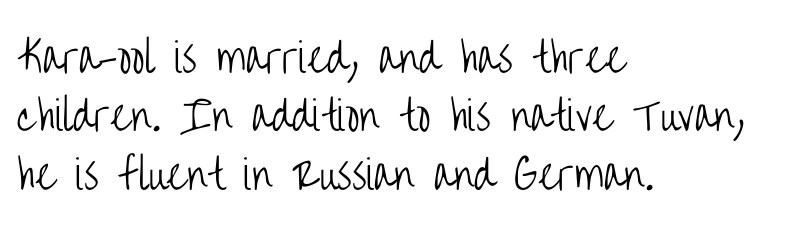
The image shows 40 px light, condensed sans-serif type, upright; set left-aligned, normal line spacing (1.46x), normal letter spacing, not underlined; low stroke contrast and a large x-height.
